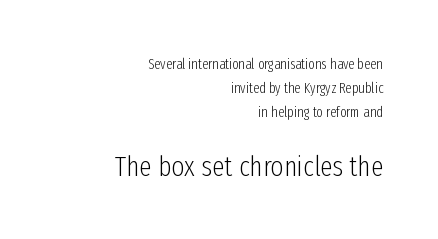
{"serif": "no", "italic": "no", "bold": "no", "weight": "light", "width": "condensed", "stroke_contrast": "low", "x_height": "medium", "monospaced": "no", "underline": "no", "align": "right", "line_spacing": "normal", "line_spacing_ratio": 1.7, "letter_spacing": "normal", "letter_spacing_em": 0.0, "larger_block": "second", "size_ratio": 2.0, "glyph_px": 28}
